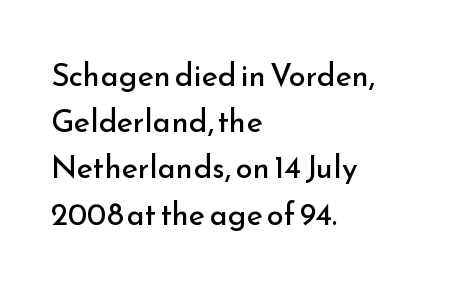
{"serif": "no", "italic": "no", "bold": "no", "weight": "regular", "width": "normal", "stroke_contrast": "low", "x_height": "small", "monospaced": "no", "underline": "no", "align": "left", "line_spacing": "normal", "line_spacing_ratio": 1.49, "letter_spacing": "normal", "letter_spacing_em": 0.0, "glyph_px": 31}
